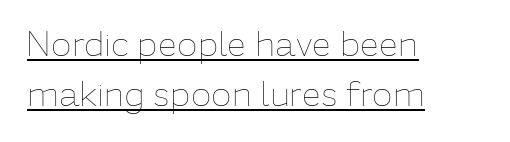
Is the type heavy? It reads as light-to-regular instead. Leftover space on each line is placed entirely after the last word. Underline: present. Proportional: the letters do not fall into vertical columns. Rendered with straight, roman letterforms. The rendering keeps characters at their native spacing.
